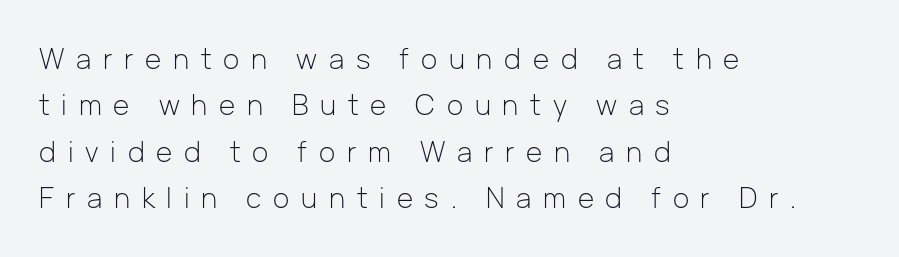
The lettering holds an erect, upright posture throughout. These lines are rendered in a variable-pitch font. Reading down the block, your eye returns to a fixed left position each line. Weight: regular or lighter.
